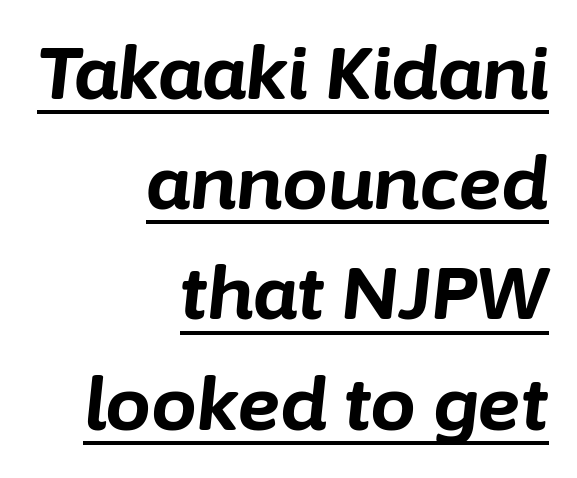
The image shows 73 px bold type, italic (leaning right); set right-aligned, normal line spacing (1.51x), normal letter spacing, underlined; low stroke contrast and a medium x-height.
